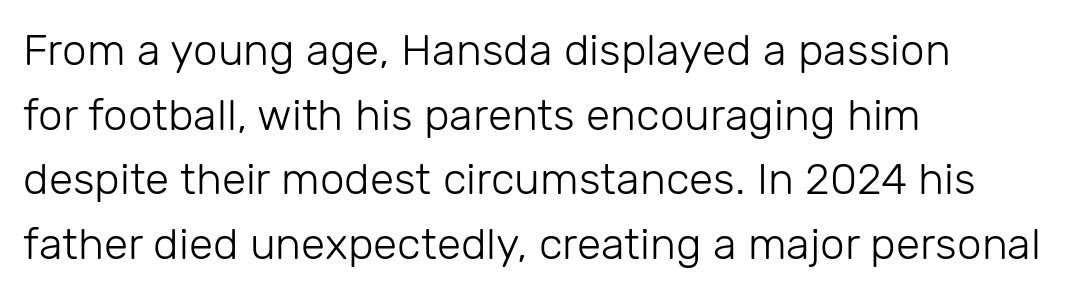
Students, note that the glyphs here touch the page at normal intervals. Compared with a centered layout, this one pins lines to the left instead. This block has exactly the height ordinary leading produces. The glyphs in this specimen are sans serif. Tall strokes in this sample are plumb rather than angled. Think of a printed novel: that variable character pitch is what you see here.
